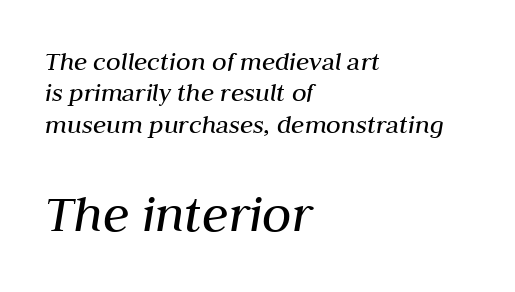
{"italic": "yes", "lean": "right", "slant_degrees": 10, "bold": "no", "weight": "regular", "width": "normal", "stroke_contrast": "medium", "x_height": "medium", "monospaced": "no", "underline": "no", "align": "left", "line_spacing_ratio": 1.16, "letter_spacing": "normal", "letter_spacing_em": 0.0, "larger_block": "second", "size_ratio": 2.0, "glyph_px": 54}
